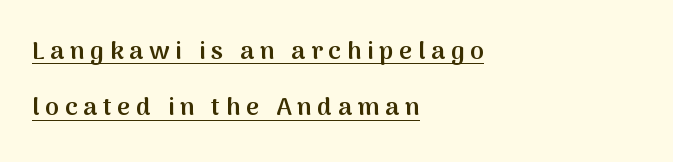
No italicization has been applied; the sample stays upright. Each word looks stretched out because of the extra space between its letters. The sample has been set in demibold, a notch under bold. A typesetter would call this leading open, well beyond the default. Underlining? Definitely there.
